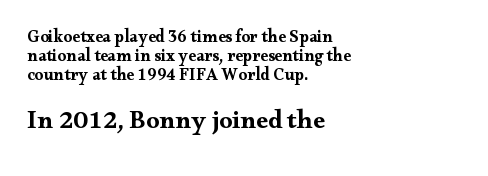
{"italic": "no", "bold": "yes", "underline": "no", "align": "left", "line_spacing": "tight", "line_spacing_ratio": 1.13, "letter_spacing": "normal", "letter_spacing_em": 0.0, "larger_block": "second", "size_ratio": 1.53, "glyph_px": 26}
